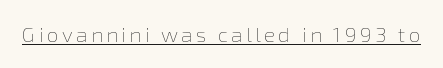
{"italic": "no", "bold": "no", "underline": "yes", "glyph_px": 21}
